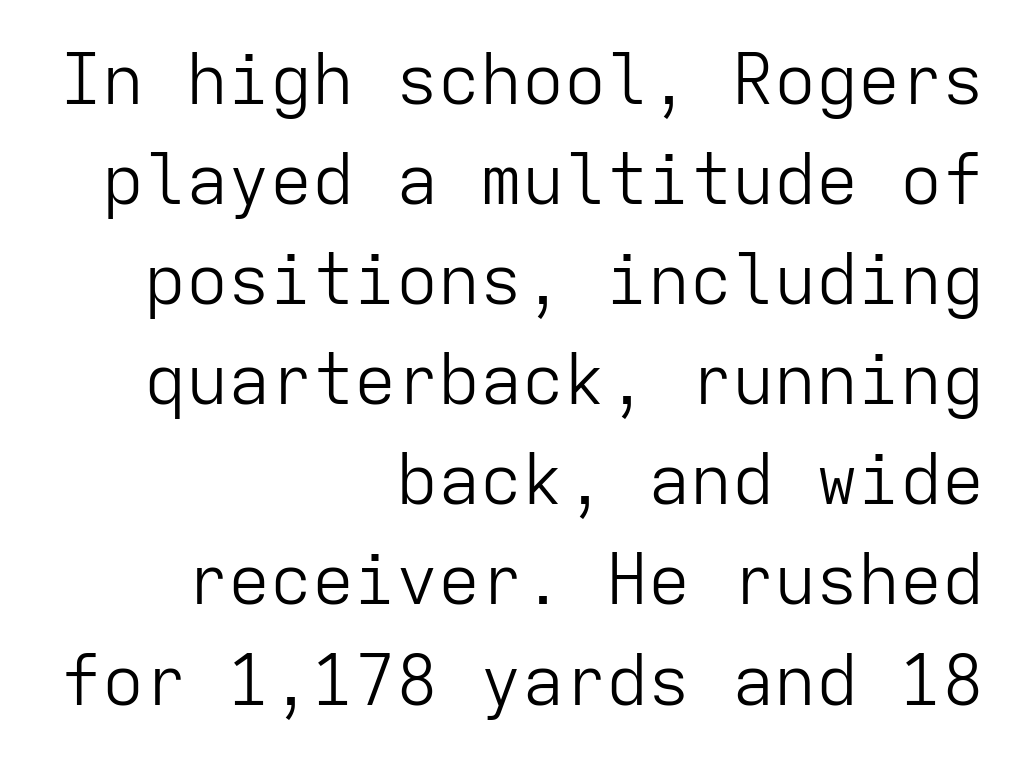
{"serif": "no", "italic": "no", "bold": "no", "weight": "light", "width": "normal", "stroke_contrast": "low", "x_height": "medium", "monospaced": "yes", "underline": "no", "align": "right", "line_spacing": "normal", "line_spacing_ratio": 1.43, "letter_spacing": "normal", "letter_spacing_em": 0.0, "glyph_px": 70}
